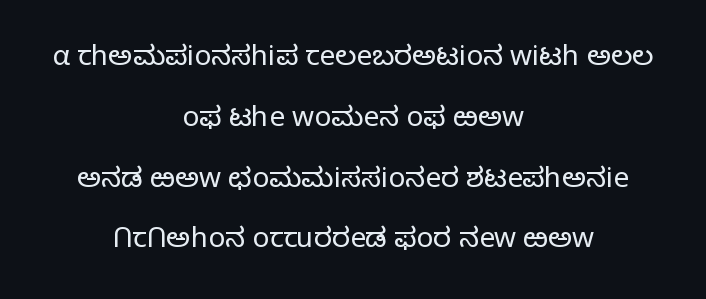
Q: Is the text bold? A: No.
Q: Is the text italic (slanted)? A: No, it is upright.
Q: Is the typeface a serif or a sans-serif typeface? A: Sans-serif.
Q: Is the text underlined? A: No.
Q: How is the paragraph aligned? A: Centered.
Q: Is the spacing between letters normal or unusually wide? A: Normal.
Q: Is the spacing between lines tight, normal or loose? A: Loose.
Q: Width (condensed, normal, or wide)? A: Normal.
Q: Stroke contrast? A: Low.
Q: x-height? A: Medium.
Q: Monospaced? A: No.
